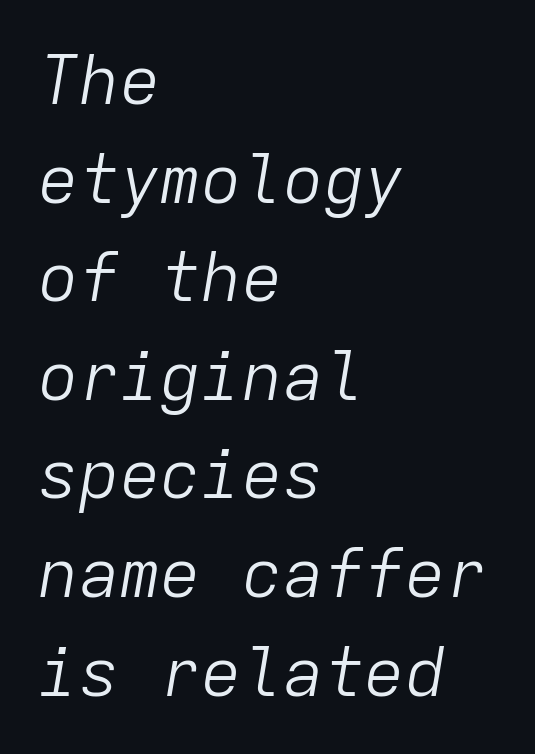
Q: Is the text bold? A: No.
Q: Is the text italic (slanted)? A: Yes, it leans right by about 9 degrees.
Q: Is the text underlined? A: No.
Q: How is the paragraph aligned? A: Left-aligned.
Q: Is the spacing between letters normal or unusually wide? A: Normal.
Q: Is the spacing between lines tight, normal or loose? A: Normal.
Q: Width (condensed, normal, or wide)? A: Normal.
Q: Stroke contrast? A: Low.
Q: x-height? A: Medium.
Q: Monospaced? A: Yes.
